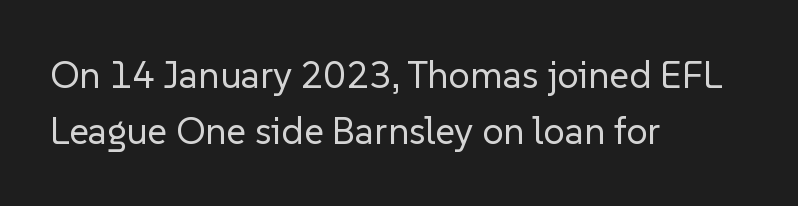
Q: Is the text bold? A: No.
Q: Is the text italic (slanted)? A: No, it is upright.
Q: Is the typeface a serif or a sans-serif typeface? A: Sans-serif.
Q: Is the text underlined? A: No.
Q: How is the paragraph aligned? A: Left-aligned.
Q: Is the spacing between letters normal or unusually wide? A: Normal.
Q: Is the spacing between lines tight, normal or loose? A: Normal.
Q: Width (condensed, normal, or wide)? A: Normal.
Q: Stroke contrast? A: Low.
Q: x-height? A: Medium.
Q: Monospaced? A: No.
